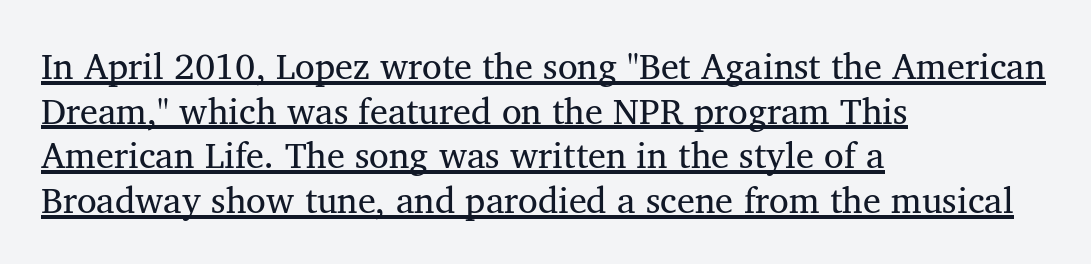
These lines keep a tight, regular rhythm from letter to letter. A serif font was chosen for this passage. Quick note: underline on. Here the designer chose a conventional face with non-uniform glyph widths.
